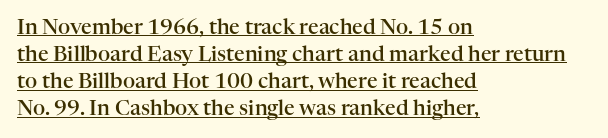
These lines were composed using upright roman letters. The glyphs have the mass of a demibold cut, below bold. Notice how the passage keeps a crisp vertical edge on the left only. Students, observe: this is what conventionally led text looks like. This rendering leaves character spacing at its baseline value.
